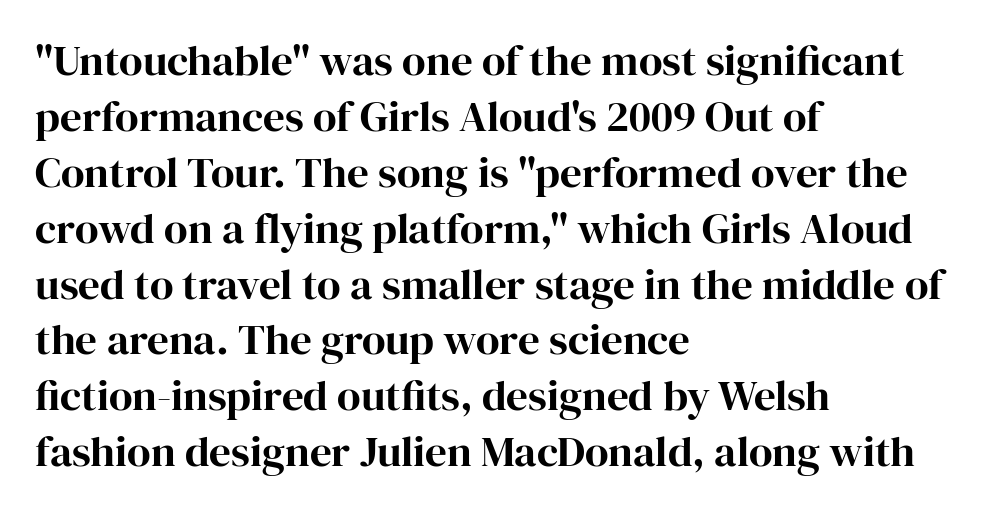
Q: Is the text italic (slanted)? A: No, it is upright.
Q: Is the typeface a serif or a sans-serif typeface? A: Serif.
Q: Is the text underlined? A: No.
Q: How is the paragraph aligned? A: Left-aligned.
Q: Is the spacing between letters normal or unusually wide? A: Normal.
Q: Is the spacing between lines tight, normal or loose? A: Normal.
Q: Width (condensed, normal, or wide)? A: Normal.
Q: Stroke contrast? A: High.
Q: x-height? A: Medium.
Q: Monospaced? A: No.
